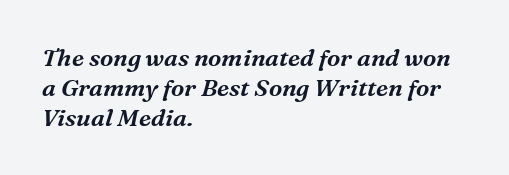
The image shows 24 px text type, italic (leaning right); set left-aligned, normal line spacing (1.25x), normal letter spacing, not underlined.
